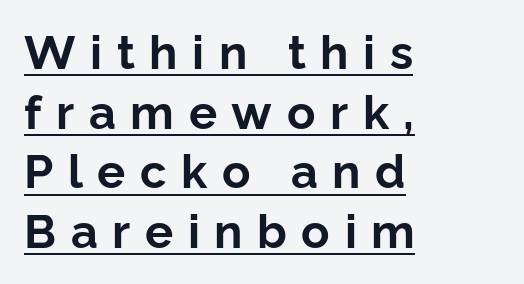
Q: Is the text bold? A: Yes.
Q: Is the text italic (slanted)? A: No, it is upright.
Q: Is the typeface a serif or a sans-serif typeface? A: Sans-serif.
Q: Is the text underlined? A: Yes.
Q: How is the paragraph aligned? A: Left-aligned.
Q: Is the spacing between letters normal or unusually wide? A: Unusually wide.
Q: Is the spacing between lines tight, normal or loose? A: Normal.
Q: Width (condensed, normal, or wide)? A: Normal.
Q: Stroke contrast? A: Low.
Q: x-height? A: Medium.
Q: Monospaced? A: No.
